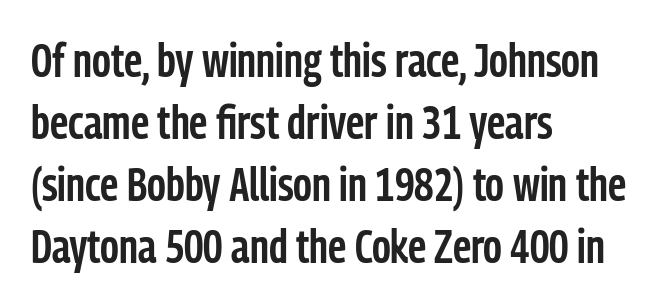
The font family rendered here belongs to the sans-serif group. This is moderately heavy type, rendered in semibold. This sample uses an upright cut, with every glyph sitting square on the baseline. The string is rendered with underlining switched off. The letterforms sit shoulder to shoulder at normal distance.
